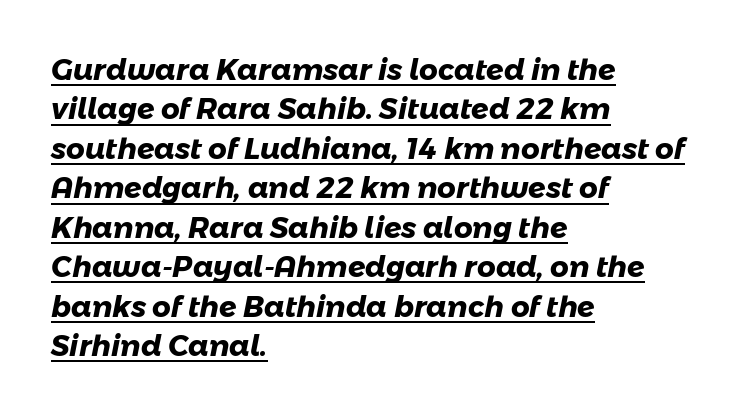
Leading matches the norm, producing a regular column. Visually the block forms a straight wall on the left and a jagged coastline on the right. Here the designer chose a conventional face with non-uniform glyph widths. This sample uses plain, unmodified letter spacing. Has an underline been added? It has.
